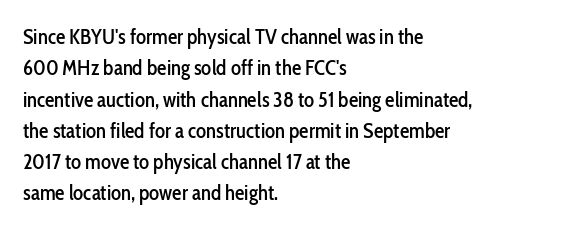
Q: Is the text italic (slanted)? A: No, it is upright.
Q: Is the text underlined? A: No.
Q: How is the paragraph aligned? A: Left-aligned.
Q: Is the spacing between letters normal or unusually wide? A: Normal.
Q: Is the spacing between lines tight, normal or loose? A: Normal.
